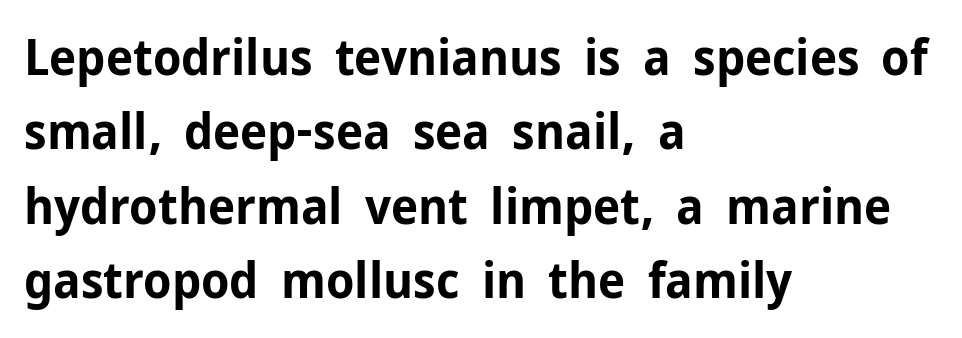
Q: Is the text bold? A: Yes.
Q: Is the text italic (slanted)? A: No, it is upright.
Q: Is the typeface a serif or a sans-serif typeface? A: Sans-serif.
Q: Is the text underlined? A: No.
Q: How is the paragraph aligned? A: Left-aligned.
Q: Is the spacing between letters normal or unusually wide? A: Normal.
Q: Is the spacing between lines tight, normal or loose? A: Normal.
Q: Width (condensed, normal, or wide)? A: Normal.
Q: Stroke contrast? A: Low.
Q: x-height? A: Medium.
Q: Monospaced? A: No.
